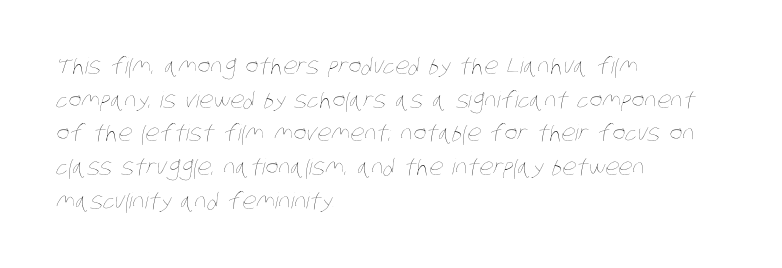
Q: Is the text bold? A: No.
Q: Is the text underlined? A: No.
Q: How is the paragraph aligned? A: Left-aligned.
Q: Is the spacing between letters normal or unusually wide? A: Normal.
Q: Is the spacing between lines tight, normal or loose? A: Normal.
